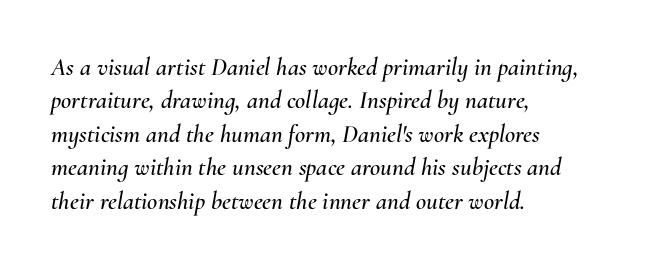
The image shows 25 px text type, italic (leaning right); set left-aligned, normal line spacing (1.34x), normal letter spacing, not underlined.
